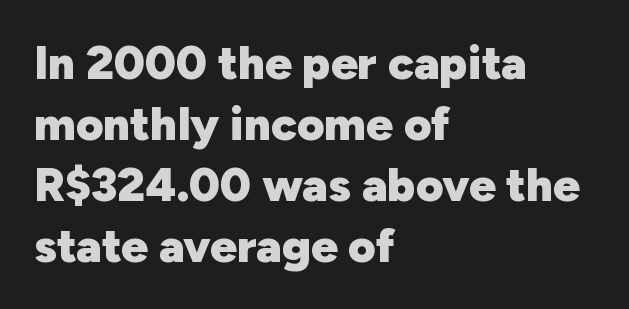
{"serif": "no", "italic": "no", "bold": "yes", "weight": "heavy", "width": "normal", "stroke_contrast": "low", "x_height": "medium", "monospaced": "no", "underline": "no", "align": "left", "line_spacing": "normal", "line_spacing_ratio": 1.3, "letter_spacing": "normal", "letter_spacing_em": 0.0, "glyph_px": 47}
